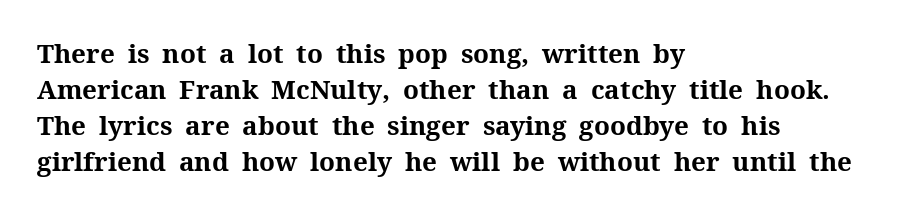
{"italic": "no", "bold": "yes", "underline": "no", "align": "left", "line_spacing": "normal", "line_spacing_ratio": 1.39, "letter_spacing": "normal", "letter_spacing_em": 0.0, "glyph_px": 26}
